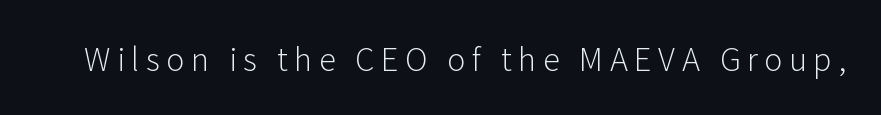
A quiet, ordinary-to-light weight characterises the typeface. Spacing verdict: proportional, widths tailored to each character. No word sits above an underline. Ordinary non-slanted type is in use. Each word looks stretched out because of the extra space between its letters.
